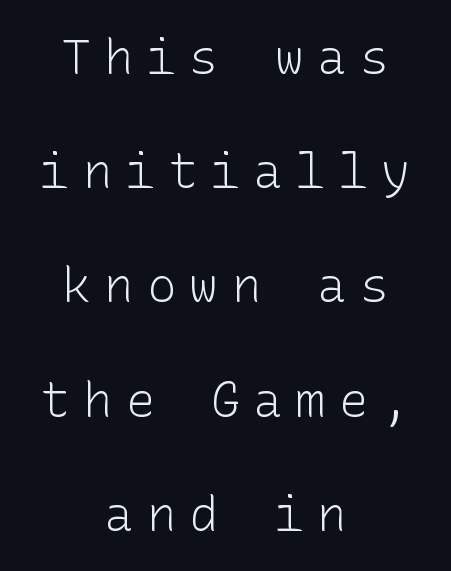
{"serif": "no", "italic": "no", "bold": "no", "weight": "light", "width": "normal", "stroke_contrast": "low", "x_height": "medium", "underline": "no", "align": "center", "line_spacing": "loose", "line_spacing_ratio": 2.33, "letter_spacing": "wide", "letter_spacing_em": 0.27, "glyph_px": 49}
